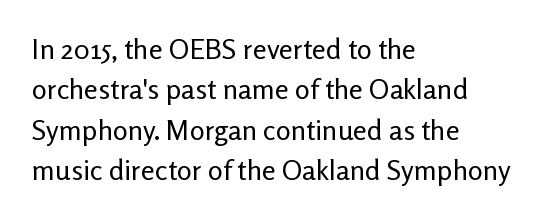
{"serif": "no", "italic": "no", "bold": "no", "weight": "regular", "width": "normal", "stroke_contrast": "low", "x_height": "medium", "monospaced": "no", "underline": "no", "align": "left", "line_spacing": "normal", "line_spacing_ratio": 1.44, "letter_spacing": "normal", "letter_spacing_em": 0.0, "glyph_px": 28}
